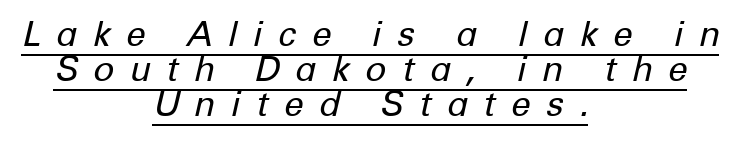
The image shows 35 px regular-weight type, italic (leaning right); set centered, tight line spacing (1.0x), unusually wide letter spacing (+0.43 em), underlined; low stroke contrast and a medium x-height.
